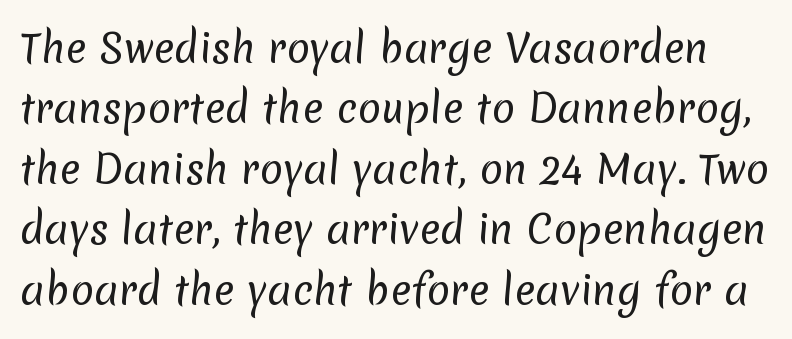
Q: Is the text bold? A: No.
Q: Is the typeface a serif or a sans-serif typeface? A: Sans-serif.
Q: Is the text underlined? A: No.
Q: Is the spacing between letters normal or unusually wide? A: Normal.
Q: Is the spacing between lines tight, normal or loose? A: Normal.
Q: Width (condensed, normal, or wide)? A: Normal.
Q: Stroke contrast? A: Low.
Q: x-height? A: Medium.
Q: Monospaced? A: No.
